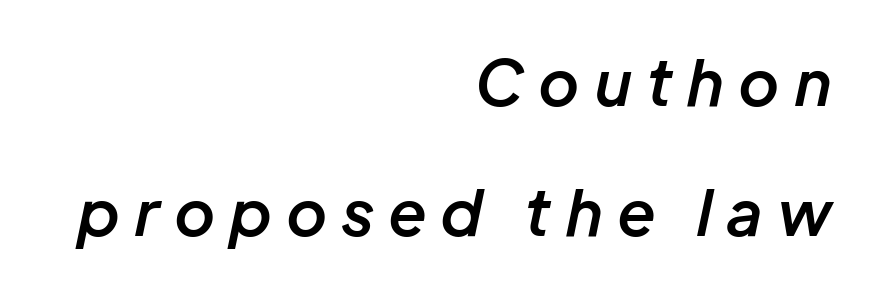
The space directly below the letters is spotless. How heavy is the stroke? Medium-heavy — a semibold, shy of bold. The passage shown is typed in a proportional face where columns would drift. The rendering anchors every line to the right-hand side. Slant detected: the letters are inclined. Successive baselines arrive slowly, with a big drop between each.
